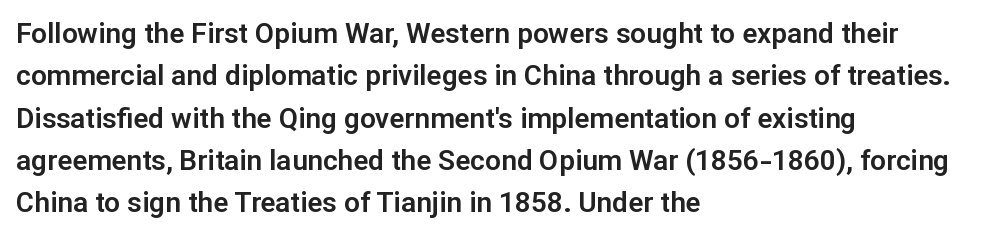
Q: Is the text italic (slanted)? A: No, it is upright.
Q: Is the typeface a serif or a sans-serif typeface? A: Sans-serif.
Q: Is the text underlined? A: No.
Q: How is the paragraph aligned? A: Left-aligned.
Q: Is the spacing between letters normal or unusually wide? A: Normal.
Q: Is the spacing between lines tight, normal or loose? A: Normal.
Q: Width (condensed, normal, or wide)? A: Normal.
Q: Stroke contrast? A: Low.
Q: x-height? A: Medium.
Q: Monospaced? A: No.
